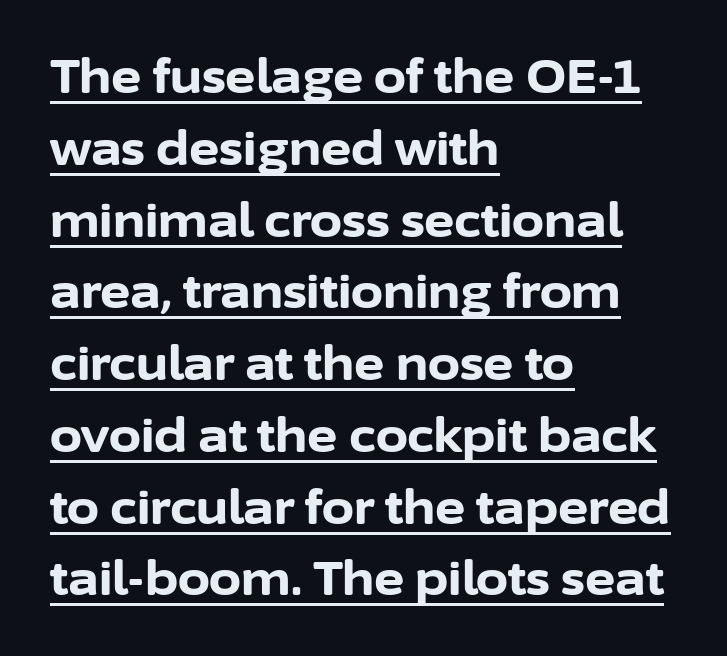
Q: Is the text bold? A: Yes.
Q: Is the text italic (slanted)? A: No, it is upright.
Q: Is the typeface a serif or a sans-serif typeface? A: Sans-serif.
Q: Is the text underlined? A: Yes.
Q: How is the paragraph aligned? A: Left-aligned.
Q: Is the spacing between letters normal or unusually wide? A: Normal.
Q: Is the spacing between lines tight, normal or loose? A: Normal.
Q: Width (condensed, normal, or wide)? A: Normal.
Q: Stroke contrast? A: Low.
Q: x-height? A: Medium.
Q: Monospaced? A: No.
